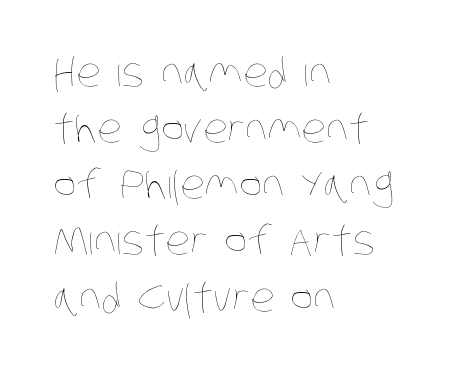
Q: Is the text bold? A: No.
Q: Is the text underlined? A: No.
Q: How is the paragraph aligned? A: Left-aligned.
Q: Is the spacing between letters normal or unusually wide? A: Normal.
Q: Is the spacing between lines tight, normal or loose? A: Normal.
Q: Width (condensed, normal, or wide)? A: Condensed.
Q: Stroke contrast? A: Low.
Q: x-height? A: Large.
Q: Monospaced? A: No.
